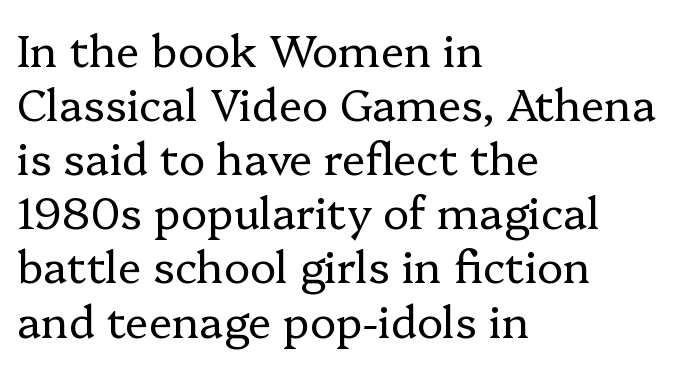
You could not count columns in this text — the font is proportionally spaced. The letters stand straight up with perfectly vertical stems. The letterforms sit shoulder to shoulder at normal distance. Words float on clear page, feet unadorned. Weight: regular or lighter.
